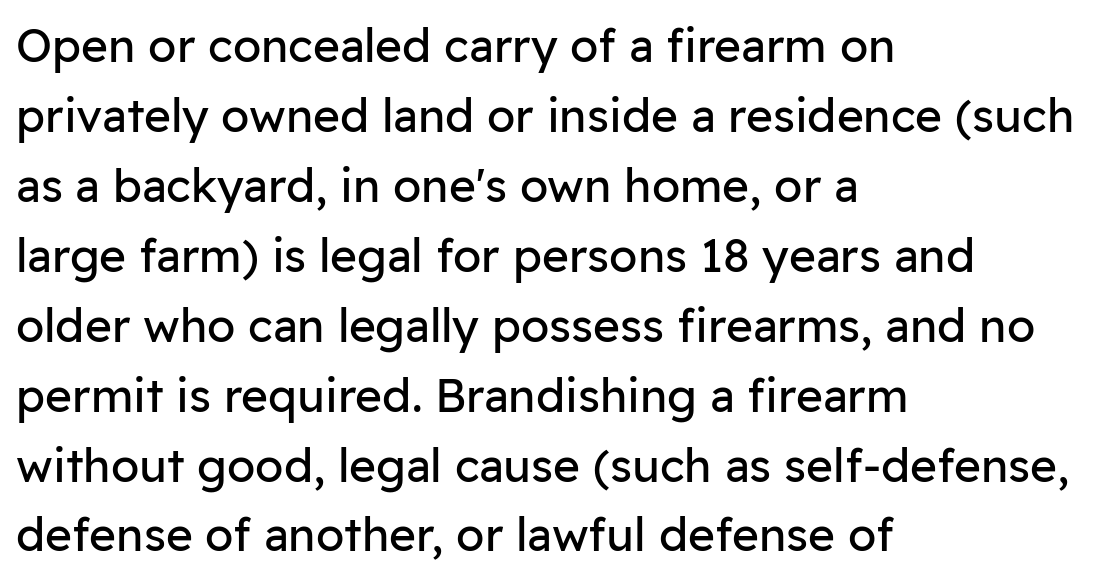
The space directly below the letters is spotless. These lines sit exactly where default settings would place them. Casual observation: everything's shoved over to the left. The tracking reads as untouched default to a designer's eye. Varying glyph widths throughout — classic text-font behaviour.
